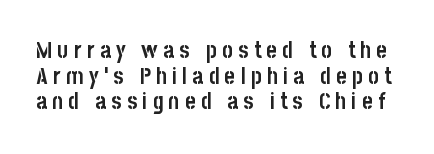
Q: Is the text bold? A: Yes.
Q: Is the text italic (slanted)? A: No, it is upright.
Q: Is the text underlined? A: No.
Q: Is the spacing between letters normal or unusually wide? A: Unusually wide.
Q: Is the spacing between lines tight, normal or loose? A: Tight.
